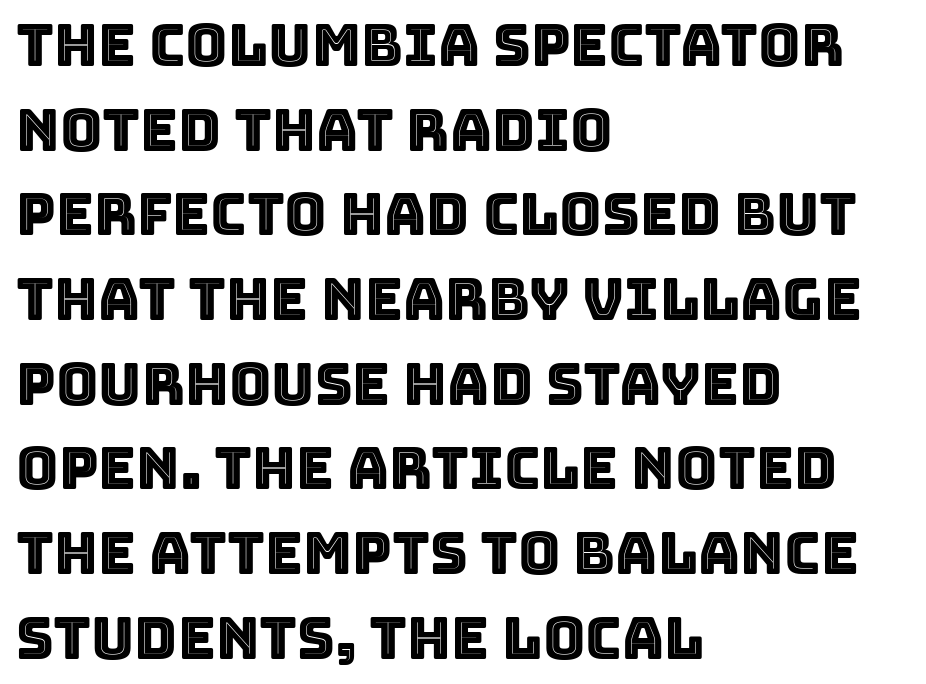
You could call the tracking neutral — neither tight nor loose. Just letters on the line, the space beneath them empty. The lines sit at an ordinary, default distance from one another. Here the designer chose a conventional face with non-uniform glyph widths.
